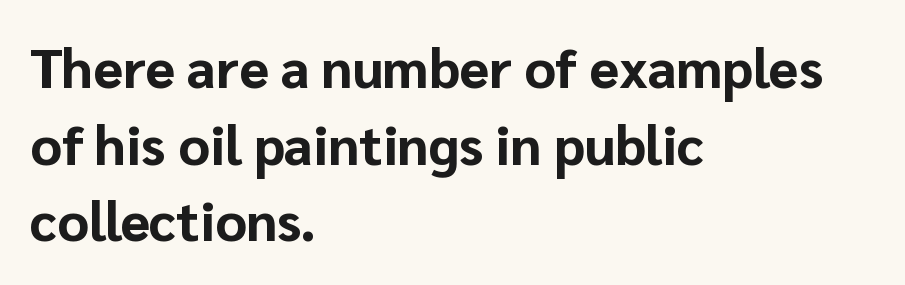
Q: Is the text bold? A: Yes.
Q: Is the text italic (slanted)? A: No, it is upright.
Q: Is the typeface a serif or a sans-serif typeface? A: Sans-serif.
Q: Is the text underlined? A: No.
Q: How is the paragraph aligned? A: Left-aligned.
Q: Is the spacing between letters normal or unusually wide? A: Normal.
Q: Is the spacing between lines tight, normal or loose? A: Normal.
Q: Width (condensed, normal, or wide)? A: Normal.
Q: Stroke contrast? A: Low.
Q: x-height? A: Medium.
Q: Monospaced? A: No.
